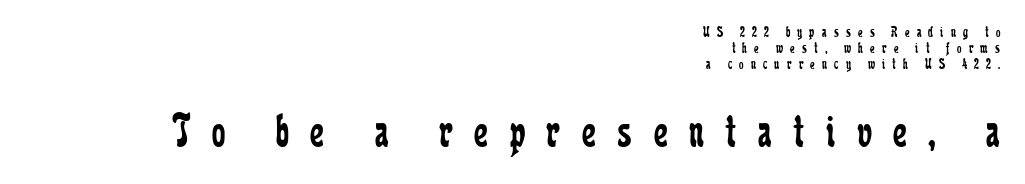
Q: Is the text bold? A: No.
Q: Is the text italic (slanted)? A: No, it is upright.
Q: Is the typeface a serif or a sans-serif typeface? A: Serif.
Q: Is the text underlined? A: No.
Q: How is the paragraph aligned? A: Right-aligned.
Q: Is the spacing between letters normal or unusually wide? A: Unusually wide.
Q: Is the spacing between lines tight, normal or loose? A: Tight.
Q: Which block of text is set in a larger size, the first (top) or the second (bottom)? A: The second (bottom) one.
Q: Width (condensed, normal, or wide)? A: Condensed.
Q: Stroke contrast? A: Low.
Q: x-height? A: Medium.
Q: Monospaced? A: No.
